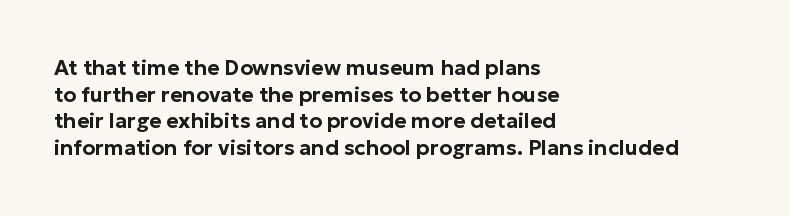
The image shows 21 px text type, upright; set left-aligned, normal line spacing (1.27x), normal letter spacing, not underlined.
